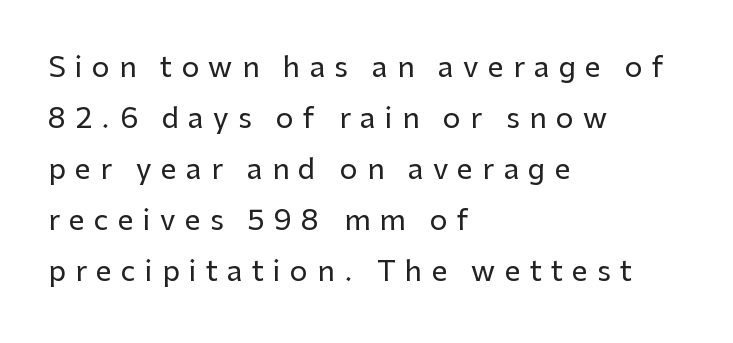
Teacher's note: observe the even left margin — that is flush-left alignment. Short note: letters widely spaced. You can tell it's not italic because the verticals are truly vertical. Decoration check: the copy has no underline.
